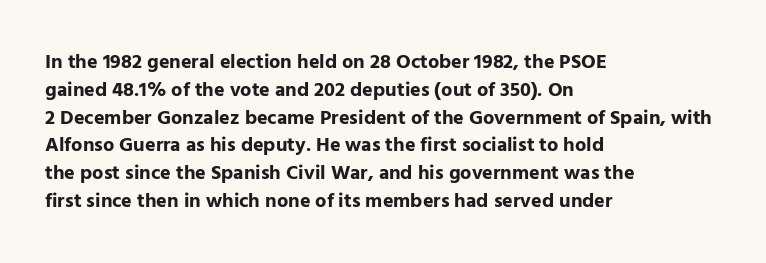
Q: Is the text bold? A: Yes.
Q: Is the text italic (slanted)? A: No, it is upright.
Q: Is the text underlined? A: No.
Q: How is the paragraph aligned? A: Left-aligned.
Q: Is the spacing between letters normal or unusually wide? A: Normal.
Q: Is the spacing between lines tight, normal or loose? A: Normal.
